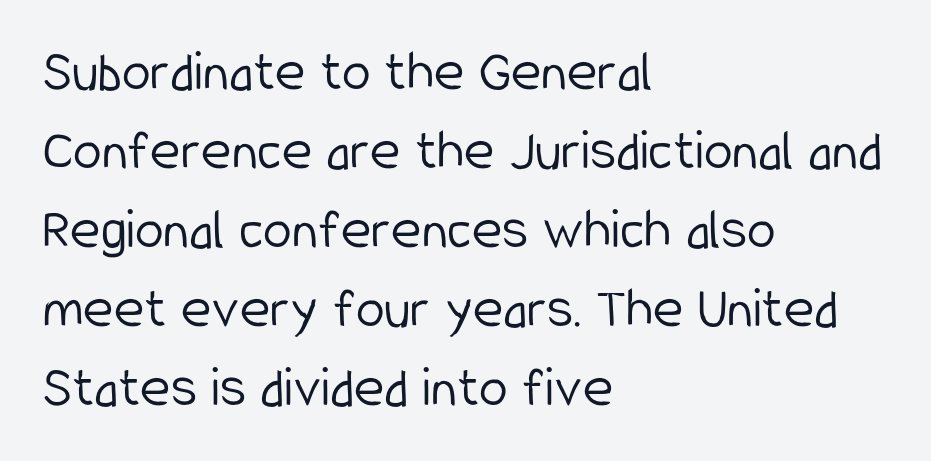
The image shows 58 px light, condensed sans-serif type, upright; set left-aligned, normal line spacing (1.36x), normal letter spacing, not underlined; low stroke contrast and a medium x-height.
